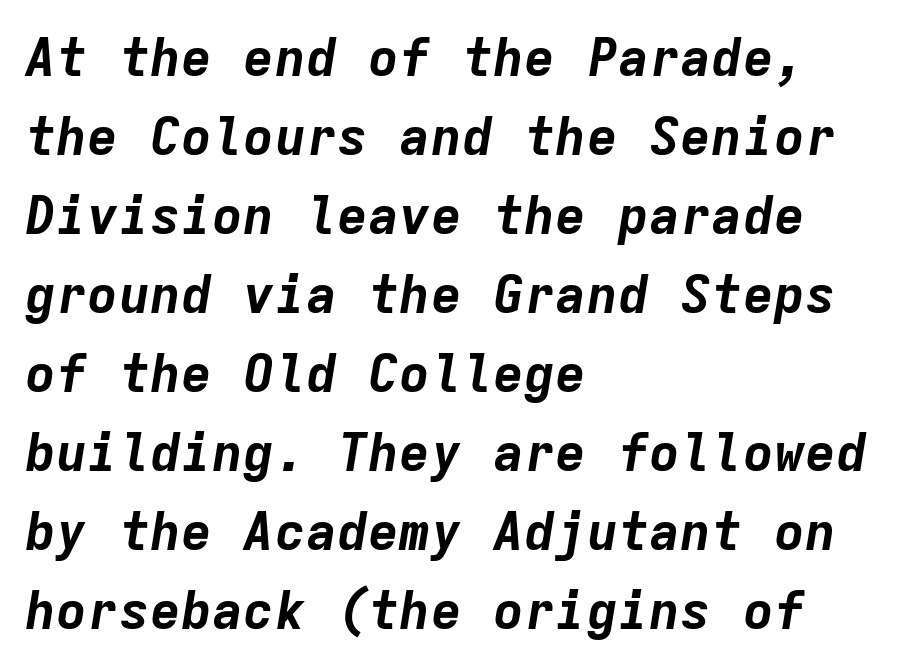
Descenders are the only things crossing below the line. The passage shown is typed in a monospace face where columns stay perfectly aligned. Look at the stroke-to-counter ratio: heavy, a bold. This rendering uses left alignment, leaving the right contour irregular.
